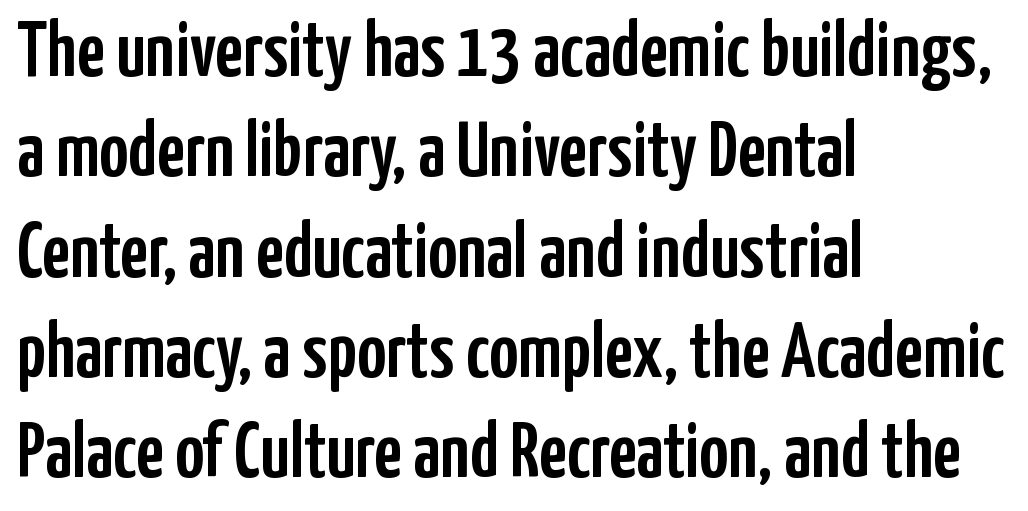
{"serif": "no", "italic": "no", "width": "condensed", "stroke_contrast": "low", "x_height": "medium", "monospaced": "no", "underline": "no", "align": "left", "line_spacing": "normal", "line_spacing_ratio": 1.27, "letter_spacing": "normal", "letter_spacing_em": 0.0, "glyph_px": 79}
